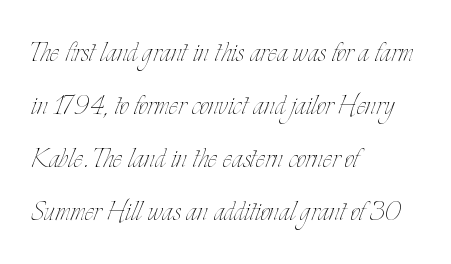
The weight tops out at a normal text grade. Note the varied advance widths — an 'i' is clearly narrower than an 'm'. Type without underlining.
